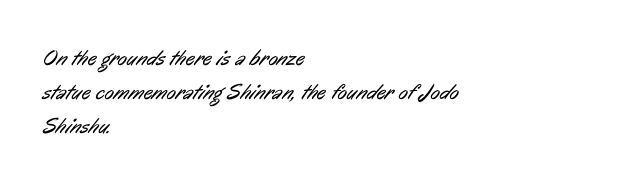
The image shows 22 px text type; set left-aligned, normal line spacing (1.54x), normal letter spacing, not underlined.
